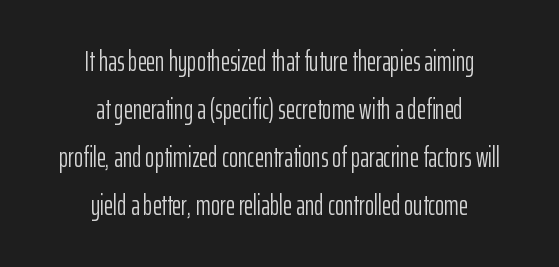
Honestly, the letter spacing is just normal — you wouldn't notice it. The rendering uses natural spacing where letterforms have individual widths. The rag falls on both sides of this text block equally. Nope, not italic — everything's standing straight.
